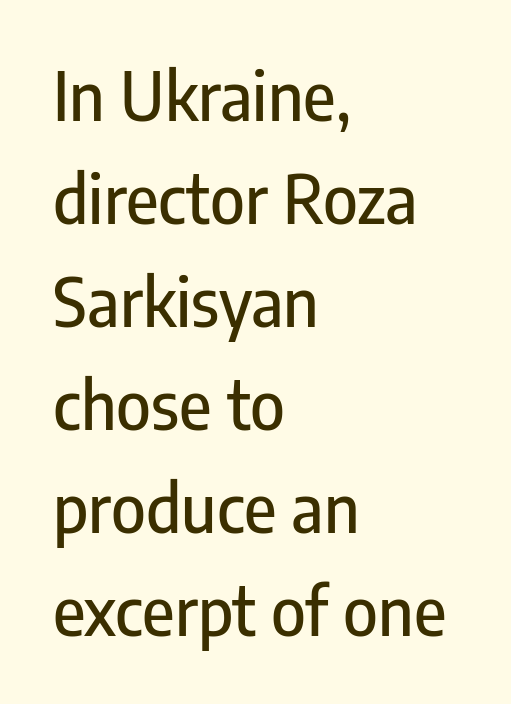
{"serif": "no", "italic": "no", "width": "condensed", "stroke_contrast": "low", "x_height": "medium", "monospaced": "no", "underline": "no", "align": "left", "line_spacing": "normal", "line_spacing_ratio": 1.56, "letter_spacing": "normal", "letter_spacing_em": 0.0, "glyph_px": 66}
